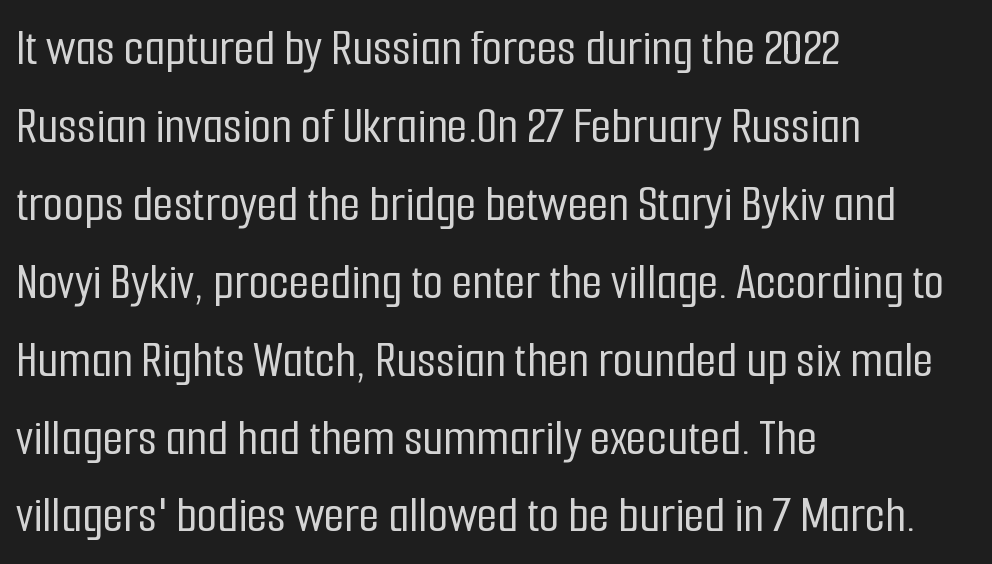
The image shows 53 px condensed sans-serif type, upright; set left-aligned, normal line spacing (1.47x), normal letter spacing, not underlined; low stroke contrast and a medium x-height.
